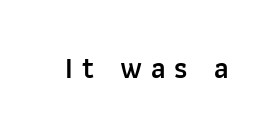
{"serif": "no", "italic": "no", "bold": "semi", "weight": "semibold", "width": "normal", "stroke_contrast": "low", "x_height": "medium", "monospaced": "no", "underline": "no", "letter_spacing": "wide", "letter_spacing_em": 0.29, "glyph_px": 30}
